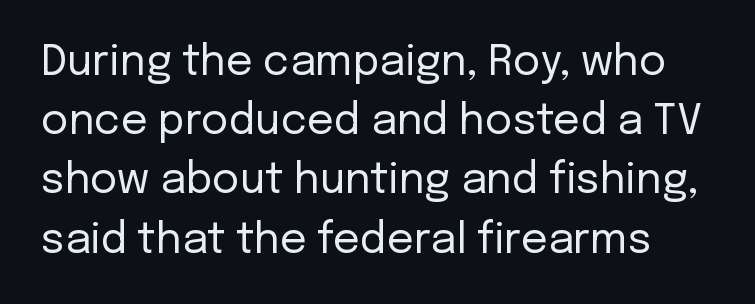
The lettering holds an erect, upright posture throughout. Do the characters align in a grid? No, the font is proportional. Vertically, the passage feels balanced, rows spaced as you'd expect. Typographically, this falls in the sans-serif category. Type without underlining. Short note: letters normally spaced.
